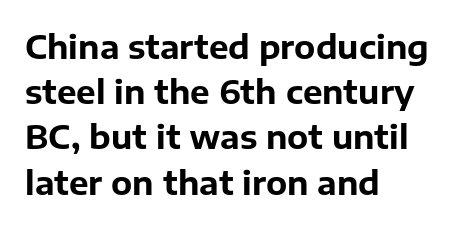
The image shows 33 px bold sans-serif type, upright; set left-aligned, normal line spacing (1.37x), normal letter spacing, not underlined; low stroke contrast and a medium x-height.
